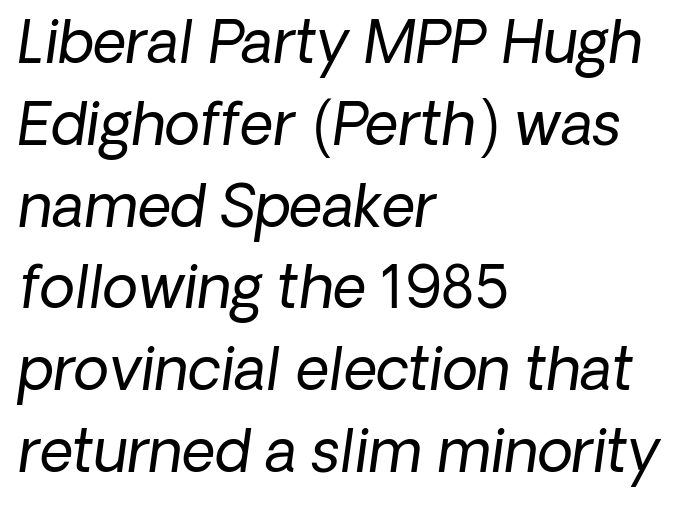
Q: Is the text bold? A: No.
Q: Is the typeface a serif or a sans-serif typeface? A: Sans-serif.
Q: Is the text underlined? A: No.
Q: How is the paragraph aligned? A: Left-aligned.
Q: Is the spacing between letters normal or unusually wide? A: Normal.
Q: Is the spacing between lines tight, normal or loose? A: Normal.
Q: Width (condensed, normal, or wide)? A: Normal.
Q: Stroke contrast? A: Low.
Q: x-height? A: Medium.
Q: Monospaced? A: No.
